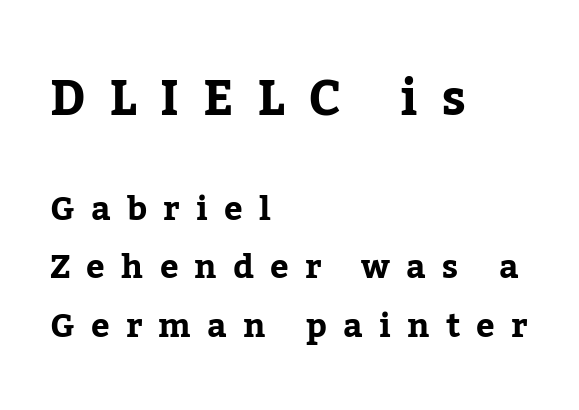
{"serif": "yes", "italic": "no", "width": "normal", "stroke_contrast": "low", "x_height": "medium", "monospaced": "no", "underline": "no", "align": "left", "line_spacing_ratio": 1.77, "letter_spacing": "wide", "letter_spacing_em": 0.49, "larger_block": "first", "size_ratio": 1.48, "glyph_px": 49}
